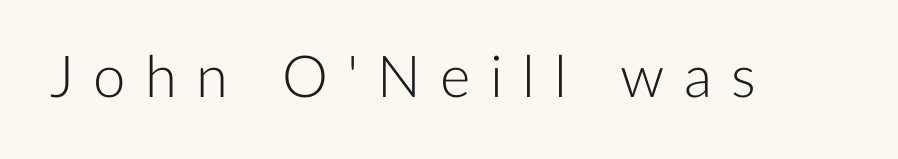
Here the glyphs are tracked loosely, breaking word shapes into spaced letters. A bare baseline throughout the passage. Think of a printed novel: that variable character pitch is what you see here. The typeface has the unassuming heft of standard copy or less. Nope, not italic — everything's standing straight.
